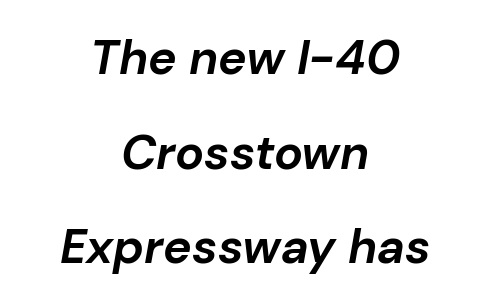
{"italic": "yes", "lean": "right", "slant_degrees": 10, "bold": "yes", "weight": "bold", "width": "normal", "stroke_contrast": "low", "x_height": "medium", "monospaced": "no", "underline": "no", "align": "center", "line_spacing": "loose", "line_spacing_ratio": 1.97, "letter_spacing": "normal", "letter_spacing_em": 0.0, "glyph_px": 48}
